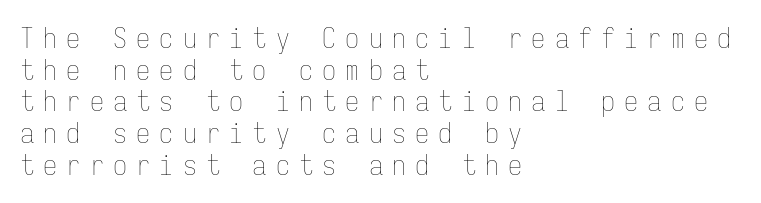
The image shows 28 px thin, condensed type, upright, monospaced; set left-aligned, tight line spacing (1.13x), unusually wide letter spacing (+0.33 em), not underlined; low stroke contrast and a medium x-height.
